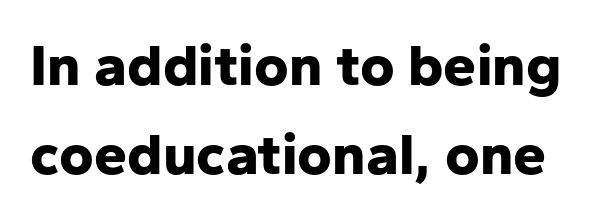
Q: Is the text bold? A: Yes.
Q: Is the text italic (slanted)? A: No, it is upright.
Q: Is the typeface a serif or a sans-serif typeface? A: Sans-serif.
Q: Is the text underlined? A: No.
Q: Is the spacing between letters normal or unusually wide? A: Normal.
Q: Is the spacing between lines tight, normal or loose? A: Normal.
Q: Width (condensed, normal, or wide)? A: Normal.
Q: Stroke contrast? A: Low.
Q: x-height? A: Medium.
Q: Monospaced? A: No.
